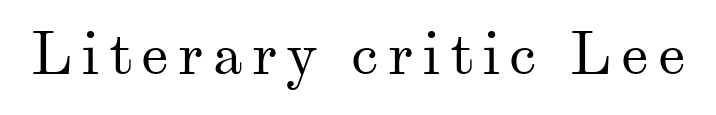
{"serif": "yes", "italic": "no", "bold": "no", "weight": "regular", "width": "normal", "stroke_contrast": "medium", "x_height": "small", "monospaced": "no", "underline": "no", "glyph_px": 60}
